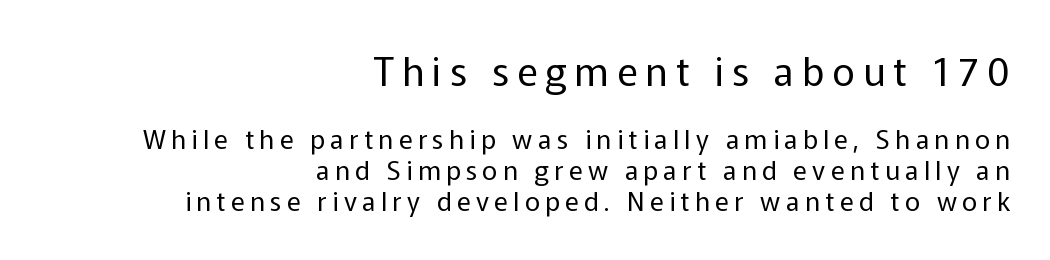
Unmarked baselines from the first word to the last. The rendering uses natural spacing where letterforms have individual widths. What stands out about the letter spacing? Its width — letters are far apart. The type sits square on the baseline with zero lean. The letters carry no serifs — their stems end cleanly without finishing strokes. The rag falls on the left side of this text block.
